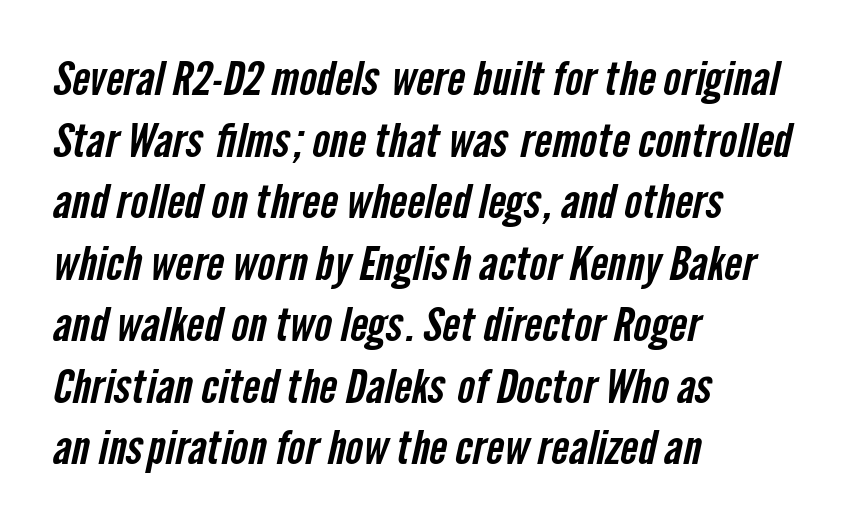
The image shows 47 px condensed sans-serif type; set left-aligned, normal line spacing (1.31x), normal letter spacing, not underlined; low stroke contrast and a medium x-height.
